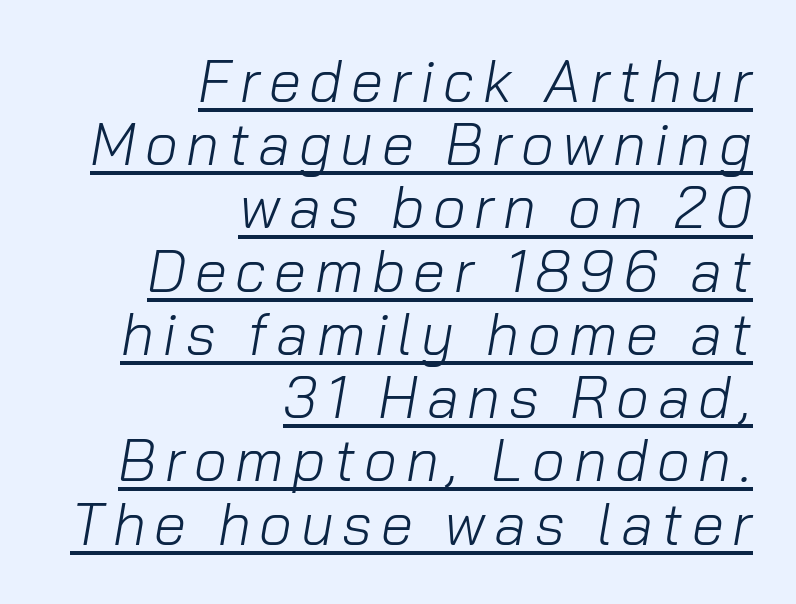
{"italic": "yes", "lean": "right", "slant_degrees": 10, "bold": "no", "weight": "light", "width": "normal", "stroke_contrast": "low", "x_height": "medium", "monospaced": "no", "underline": "yes", "align": "right", "line_spacing": "tight", "line_spacing_ratio": 1.09, "glyph_px": 58}
